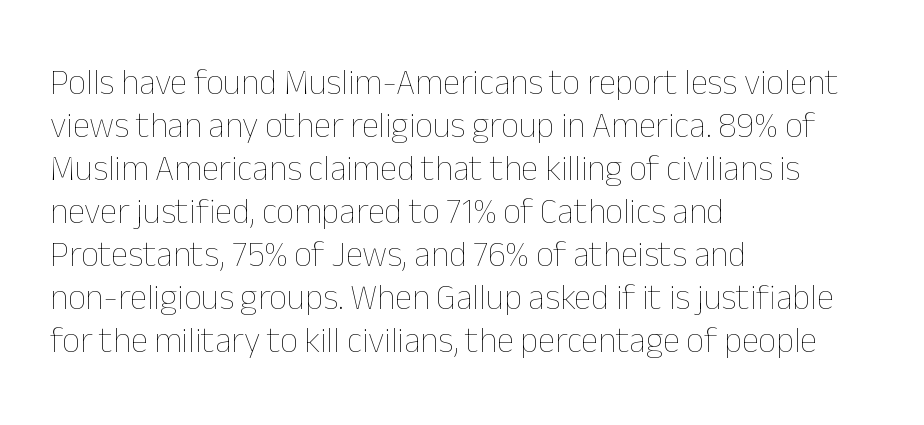
{"italic": "no", "bold": "no", "weight": "thin", "width": "normal", "stroke_contrast": "low", "x_height": "medium", "monospaced": "no", "underline": "no", "align": "left", "line_spacing_ratio": 1.23, "letter_spacing": "normal", "letter_spacing_em": 0.0, "glyph_px": 35}
